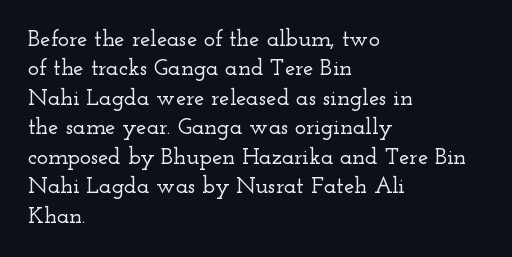
Q: Is the text italic (slanted)? A: No, it is upright.
Q: Is the text underlined? A: No.
Q: How is the paragraph aligned? A: Left-aligned.
Q: Is the spacing between letters normal or unusually wide? A: Normal.
Q: Is the spacing between lines tight, normal or loose? A: Normal.
